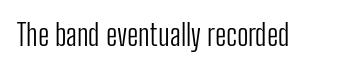
The image shows 30 px light, condensed sans-serif type, upright; set normal letter spacing, not underlined; low stroke contrast and a medium x-height.
